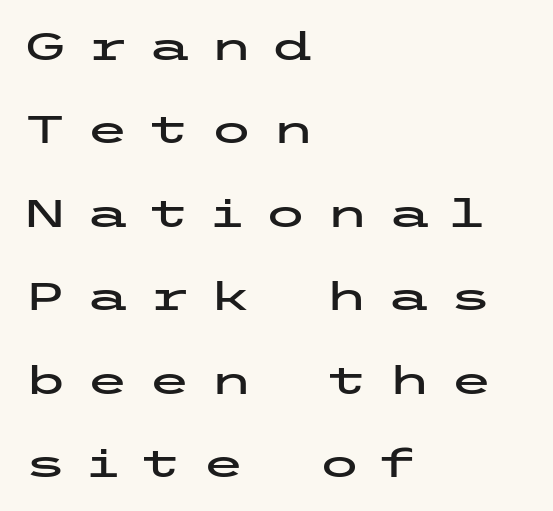
The image shows 39 px wide sans-serif type, upright; set left-aligned, loose line spacing (2.14x), unusually wide letter spacing (+0.49 em), not underlined; low stroke contrast and a medium x-height.
